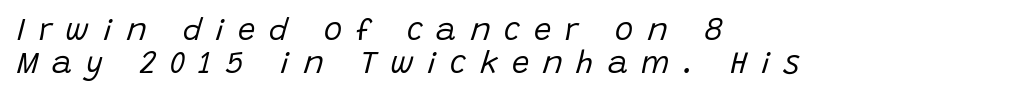
{"italic": "yes", "lean": "right", "slant_degrees": 15, "bold": "no", "weight": "regular", "width": "normal", "stroke_contrast": "low", "x_height": "large", "monospaced": "no", "underline": "no", "align": "left", "line_spacing": "tight", "line_spacing_ratio": 1.07, "letter_spacing": "wide", "letter_spacing_em": 0.44, "glyph_px": 31}
